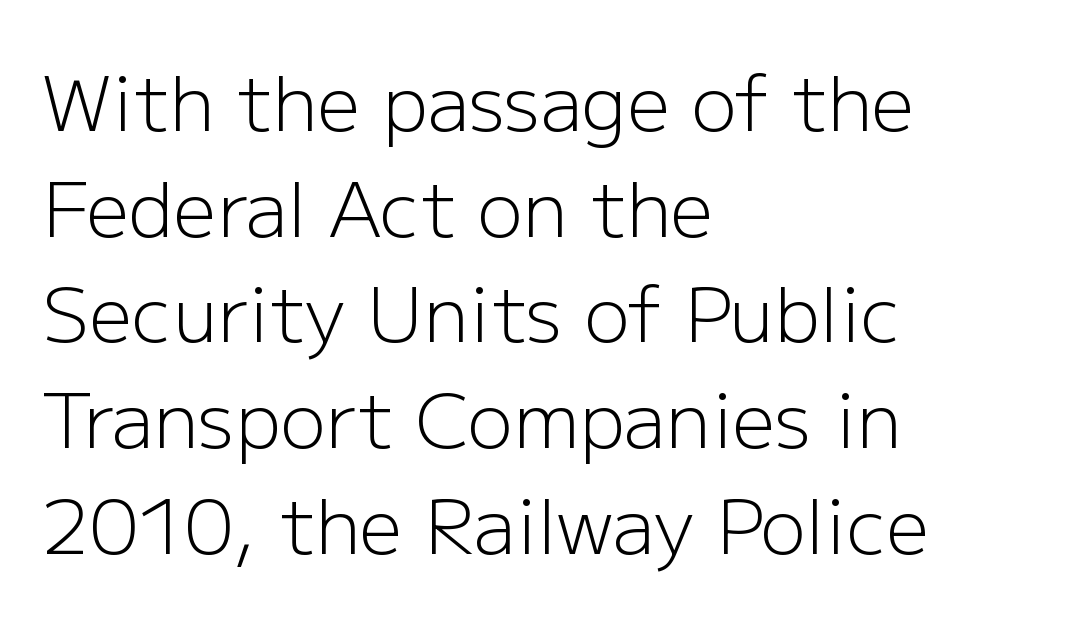
{"serif": "no", "italic": "no", "bold": "no", "weight": "light", "width": "normal", "stroke_contrast": "low", "x_height": "medium", "monospaced": "no", "underline": "no", "align": "left", "line_spacing": "normal", "line_spacing_ratio": 1.39, "letter_spacing": "normal", "letter_spacing_em": 0.0, "glyph_px": 76}
